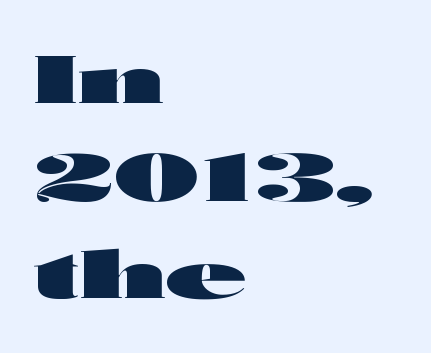
{"serif": "no", "italic": "no", "bold": "yes", "weight": "heavy", "width": "wide", "stroke_contrast": "high", "x_height": "medium", "monospaced": "no", "underline": "no", "align": "left", "line_spacing": "normal", "line_spacing_ratio": 1.48, "letter_spacing": "normal", "letter_spacing_em": 0.0, "glyph_px": 66}
